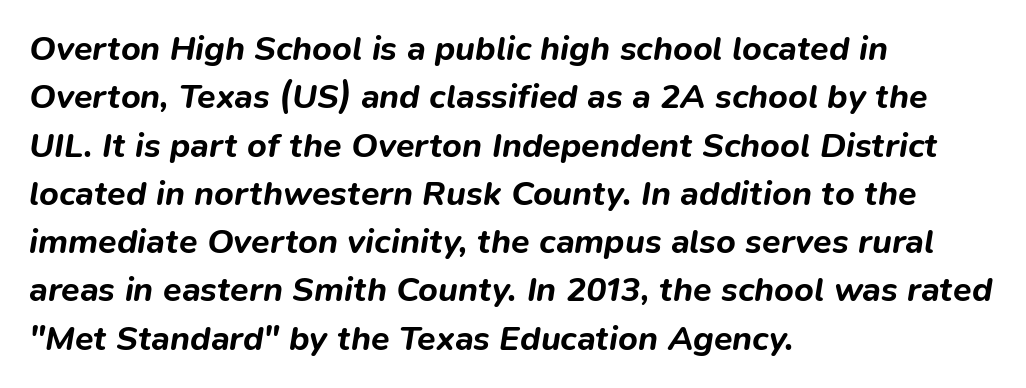
{"italic": "yes", "lean": "right", "slant_degrees": 9, "bold": "yes", "weight": "bold", "width": "normal", "stroke_contrast": "low", "x_height": "medium", "monospaced": "no", "underline": "no", "align": "left", "line_spacing": "normal", "line_spacing_ratio": 1.42, "letter_spacing": "normal", "letter_spacing_em": 0.0, "glyph_px": 34}
